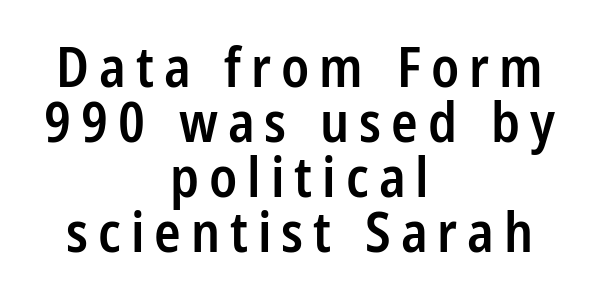
{"serif": "no", "italic": "no", "bold": "semi", "weight": "semibold", "width": "condensed", "stroke_contrast": "low", "x_height": "medium", "monospaced": "no", "underline": "no", "align": "center", "line_spacing": "tight", "line_spacing_ratio": 1.0, "glyph_px": 55}
